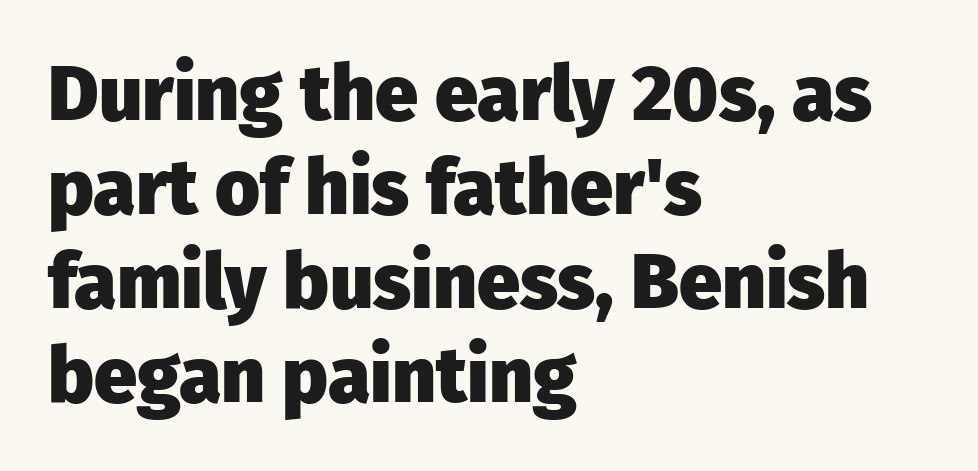
Caption: bold face, heavy strokes. Nobody touched the tracking dial on this one. The text block is weighted toward the left margin, trailing off unevenly rightward. Each letter's strokes conclude bluntly, with no projecting serifs. Is this a fixed-width face? No — the glyphs have proportional, varying widths. The axis of the letterforms is exactly vertical.
